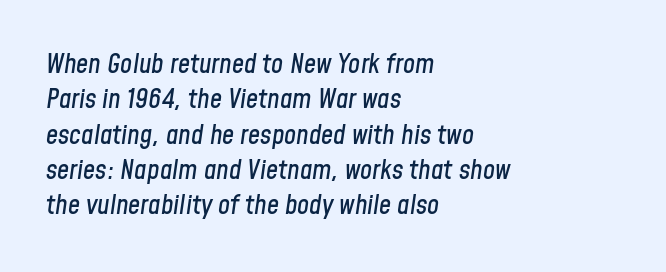
Q: Is the text italic (slanted)? A: Yes, it leans right by about 8 degrees.
Q: Is the text underlined? A: No.
Q: How is the paragraph aligned? A: Left-aligned.
Q: Is the spacing between letters normal or unusually wide? A: Normal.
Q: Is the spacing between lines tight, normal or loose? A: Normal.
